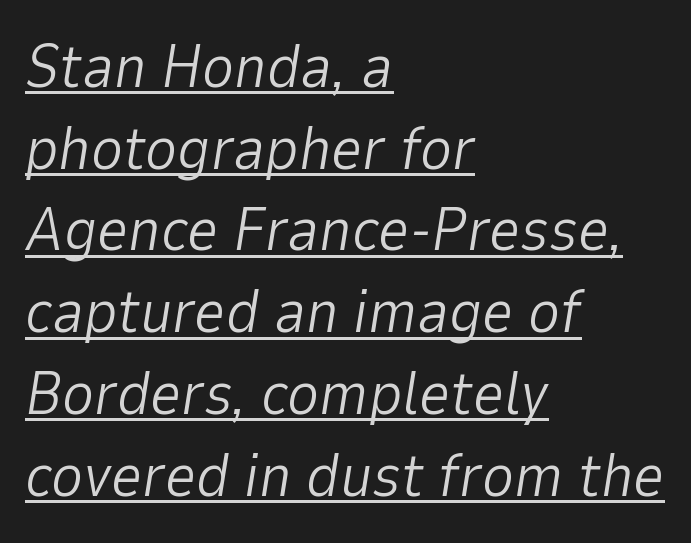
Q: Is the text bold? A: No.
Q: Is the text italic (slanted)? A: Yes, it leans right by about 9 degrees.
Q: Is the text underlined? A: Yes.
Q: How is the paragraph aligned? A: Left-aligned.
Q: Is the spacing between letters normal or unusually wide? A: Normal.
Q: Is the spacing between lines tight, normal or loose? A: Normal.
Q: Width (condensed, normal, or wide)? A: Normal.
Q: Stroke contrast? A: Low.
Q: x-height? A: Medium.
Q: Monospaced? A: No.
